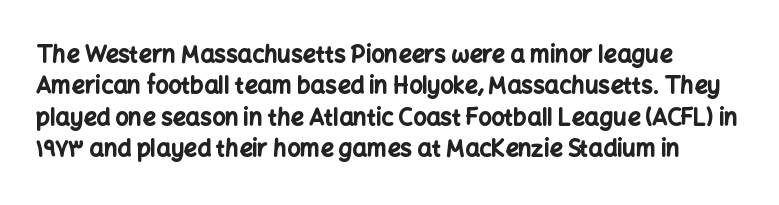
Q: Is the text bold? A: Yes.
Q: Is the text italic (slanted)? A: No, it is upright.
Q: Is the text underlined? A: No.
Q: How is the paragraph aligned? A: Left-aligned.
Q: Is the spacing between letters normal or unusually wide? A: Normal.
Q: Is the spacing between lines tight, normal or loose? A: Normal.
